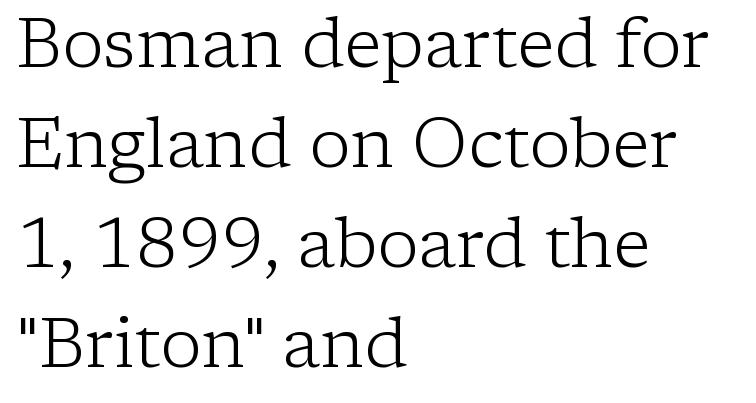
The image shows 69 px light serif type, upright; set left-aligned, normal line spacing (1.45x), normal letter spacing, not underlined; low stroke contrast and a medium x-height.
